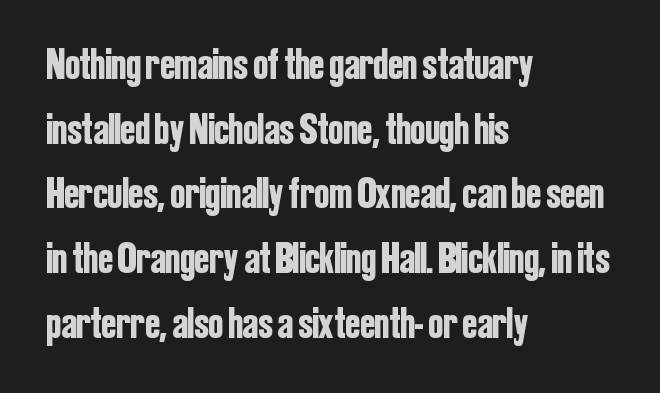
Q: Is the text italic (slanted)? A: No, it is upright.
Q: Is the typeface a serif or a sans-serif typeface? A: Sans-serif.
Q: Is the text underlined? A: No.
Q: How is the paragraph aligned? A: Left-aligned.
Q: Is the spacing between letters normal or unusually wide? A: Normal.
Q: Is the spacing between lines tight, normal or loose? A: Normal.
Q: Width (condensed, normal, or wide)? A: Condensed.
Q: Stroke contrast? A: Low.
Q: x-height? A: Medium.
Q: Monospaced? A: No.
